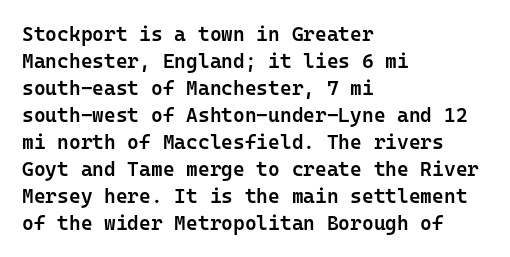
The image shows 20 px text type, upright; set left-aligned, normal line spacing (1.35x), normal letter spacing, not underlined.
